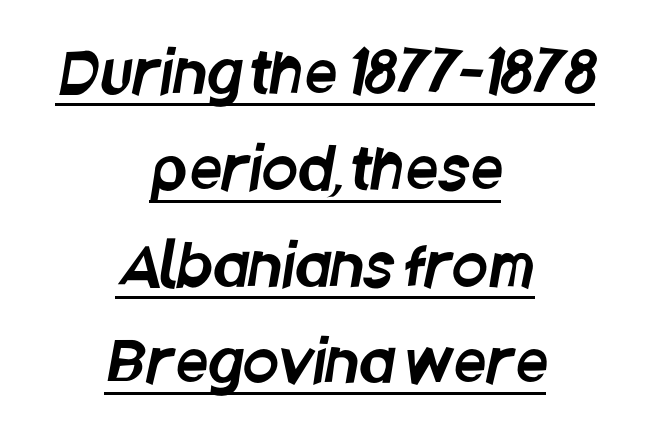
Q: Is the typeface a serif or a sans-serif typeface? A: Sans-serif.
Q: Is the text underlined? A: Yes.
Q: How is the paragraph aligned? A: Centered.
Q: Is the spacing between letters normal or unusually wide? A: Normal.
Q: Is the spacing between lines tight, normal or loose? A: Normal.
Q: Width (condensed, normal, or wide)? A: Condensed.
Q: Stroke contrast? A: Low.
Q: x-height? A: Large.
Q: Monospaced? A: No.
